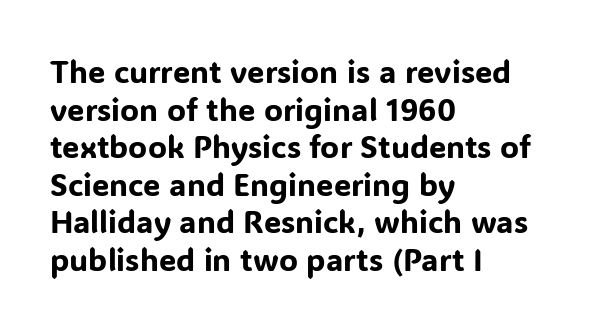
Q: Is the text italic (slanted)? A: No, it is upright.
Q: Is the typeface a serif or a sans-serif typeface? A: Sans-serif.
Q: Is the text underlined? A: No.
Q: How is the paragraph aligned? A: Left-aligned.
Q: Is the spacing between letters normal or unusually wide? A: Normal.
Q: Width (condensed, normal, or wide)? A: Normal.
Q: Stroke contrast? A: Low.
Q: x-height? A: Medium.
Q: Monospaced? A: No.
